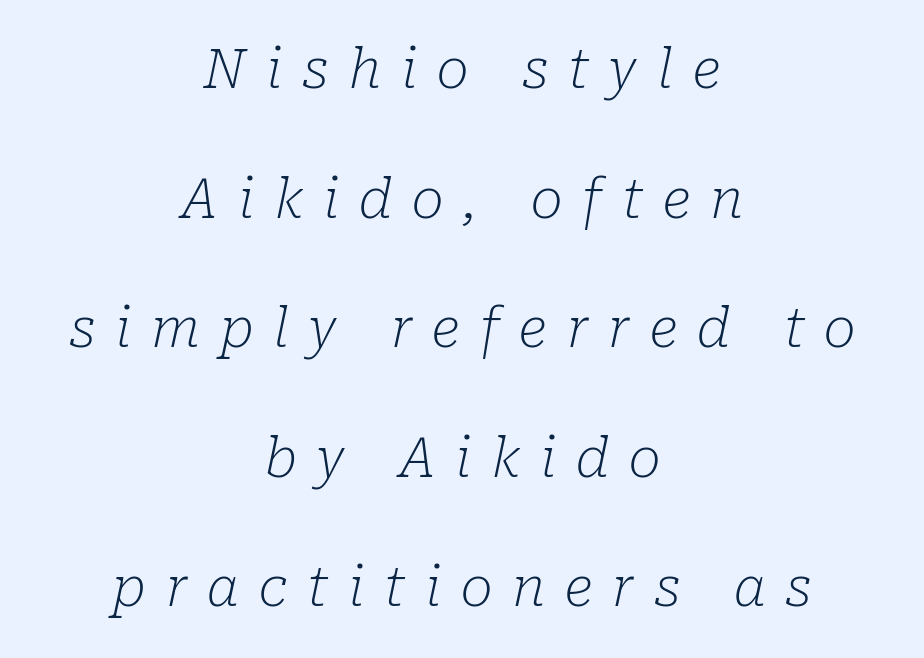
{"serif": "yes", "italic": "yes", "lean": "right", "slant_degrees": 10, "bold": "no", "weight": "light", "width": "normal", "stroke_contrast": "low", "x_height": "medium", "monospaced": "no", "underline": "no", "align": "center", "line_spacing": "loose", "line_spacing_ratio": 2.4, "letter_spacing": "wide", "letter_spacing_em": 0.37, "glyph_px": 54}
